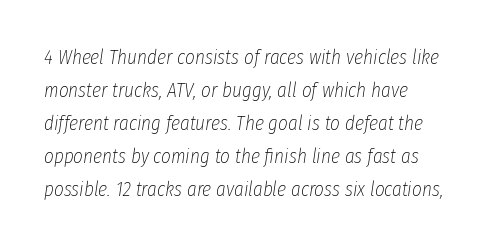
The image shows 21 px text type, italic (leaning right); set left-aligned, normal line spacing (1.57x), normal letter spacing, not underlined.
